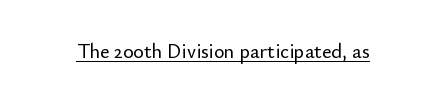
Q: Is the text italic (slanted)? A: No, it is upright.
Q: Is the text underlined? A: Yes.
Q: Is the spacing between letters normal or unusually wide? A: Normal.
